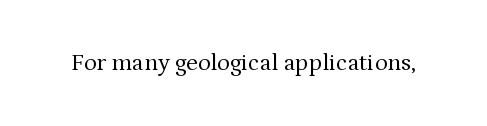
{"italic": "no", "bold": "no", "underline": "no", "letter_spacing": "normal", "letter_spacing_em": 0.0, "glyph_px": 24}
